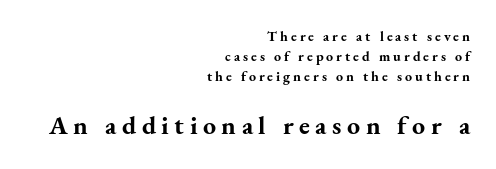
{"italic": "no", "bold": "yes", "underline": "no", "align": "right", "line_spacing": "normal", "line_spacing_ratio": 1.44, "letter_spacing": "wide", "letter_spacing_em": 0.21, "larger_block": "second", "size_ratio": 1.86, "glyph_px": 26}
